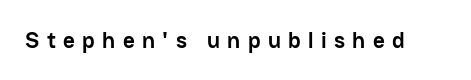
The image shows 23 px bold type, upright; set unusually wide letter spacing (+0.32 em), not underlined.
